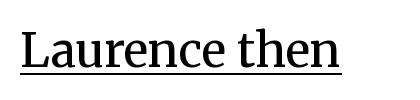
{"serif": "yes", "italic": "no", "bold": "no", "weight": "regular", "width": "normal", "stroke_contrast": "medium", "x_height": "medium", "monospaced": "no", "underline": "yes", "letter_spacing": "normal", "letter_spacing_em": 0.0, "glyph_px": 47}
